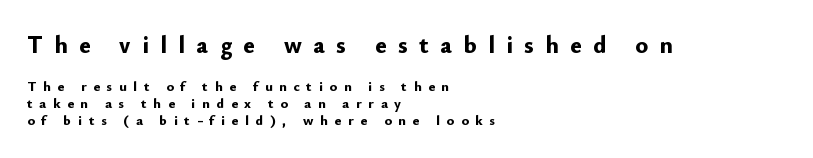
{"italic": "no", "bold": "yes", "underline": "no", "align": "left", "line_spacing_ratio": 1.23, "letter_spacing": "wide", "letter_spacing_em": 0.48, "larger_block": "first", "size_ratio": 1.71, "glyph_px": 24}
